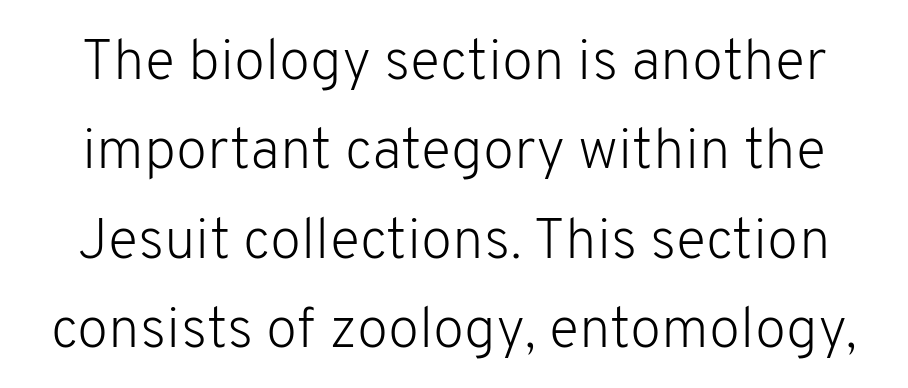
The image shows 57 px light sans-serif type, upright; set normal line spacing (1.57x), normal letter spacing, not underlined; low stroke contrast and a medium x-height.
